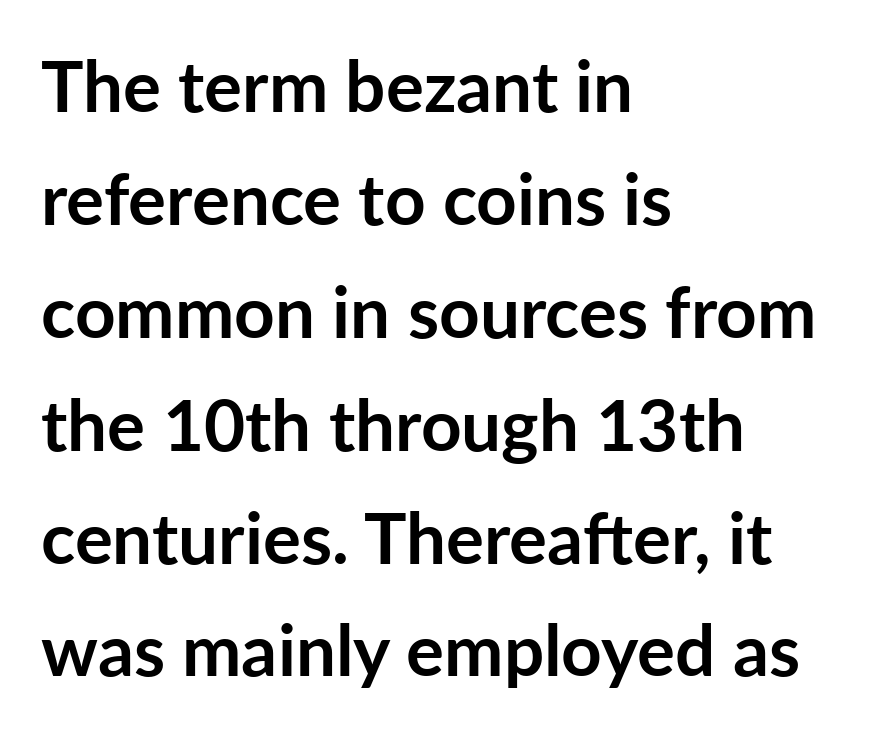
The image shows 71 px semibold sans-serif type, upright; set left-aligned, normal line spacing (1.59x), normal letter spacing, not underlined; low stroke contrast and a medium x-height.
